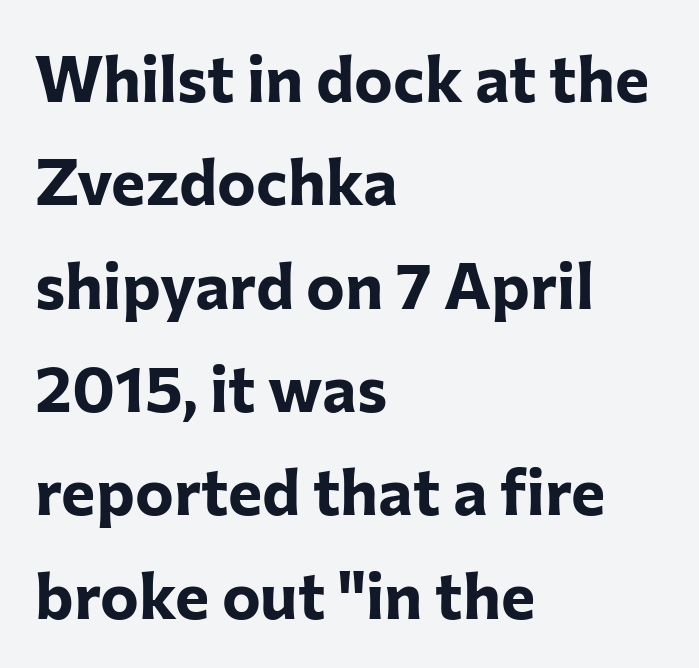
{"serif": "no", "italic": "no", "bold": "yes", "weight": "bold", "width": "normal", "stroke_contrast": "low", "x_height": "medium", "monospaced": "no", "underline": "no", "align": "left", "line_spacing": "normal", "line_spacing_ratio": 1.59, "letter_spacing": "normal", "letter_spacing_em": 0.0, "glyph_px": 65}
